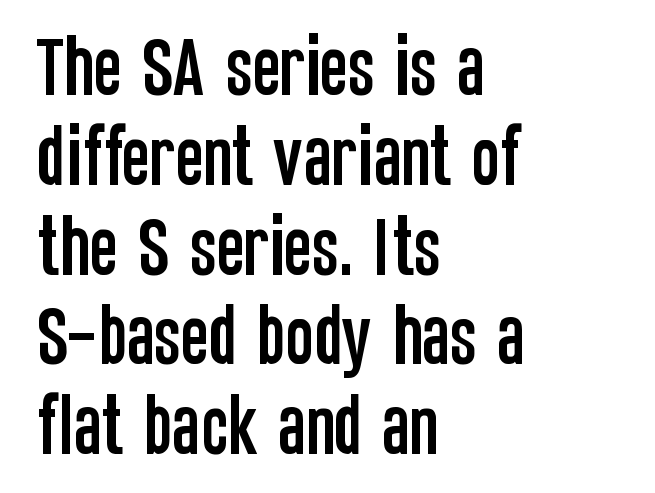
Spacing between characters is what you'd get straight out of the box. Regarding serifs, this sample does without them. A typesetter would call this leading conventional body-copy spacing. Each row of text sits above clean, open space.
